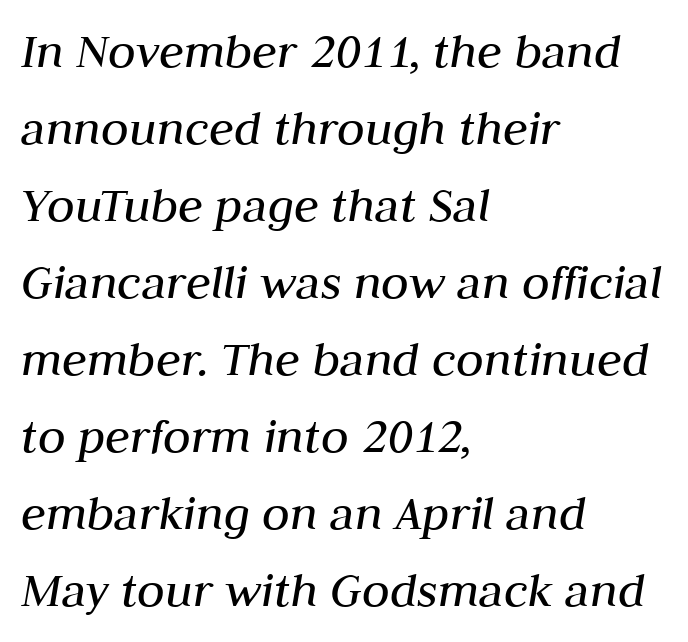
{"italic": "yes", "lean": "right", "slant_degrees": 10, "bold": "no", "weight": "regular", "width": "normal", "stroke_contrast": "medium", "x_height": "medium", "monospaced": "no", "underline": "no", "align": "left", "line_spacing": "normal", "line_spacing_ratio": 1.51, "letter_spacing": "normal", "letter_spacing_em": 0.0, "glyph_px": 51}
